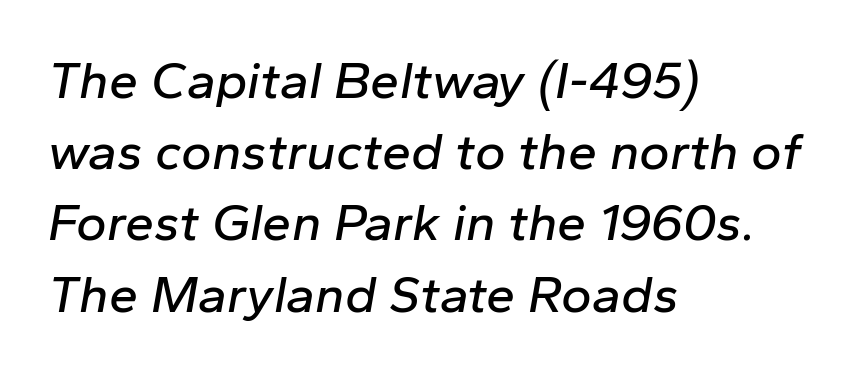
{"italic": "yes", "lean": "right", "slant_degrees": 10, "width": "normal", "stroke_contrast": "low", "x_height": "medium", "monospaced": "no", "underline": "no", "align": "left", "line_spacing": "normal", "line_spacing_ratio": 1.37, "letter_spacing": "normal", "letter_spacing_em": 0.0, "glyph_px": 52}
